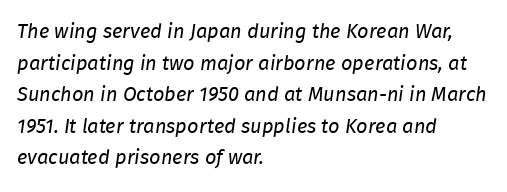
Q: Is the text bold? A: No.
Q: Is the text italic (slanted)? A: Yes, it leans right by about 8 degrees.
Q: Is the text underlined? A: No.
Q: How is the paragraph aligned? A: Left-aligned.
Q: Is the spacing between letters normal or unusually wide? A: Normal.
Q: Is the spacing between lines tight, normal or loose? A: Normal.
